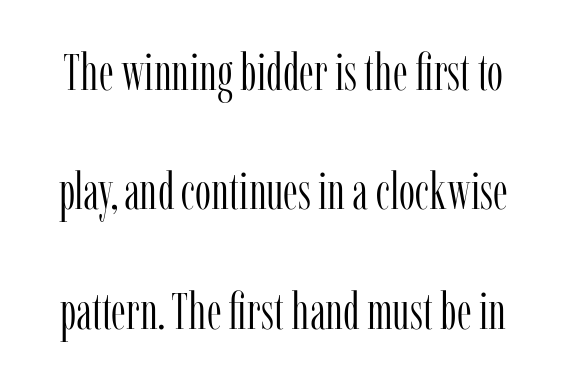
Inter-character spacing is left at the font's built-in metrics. Vertical strokes here are truly vertical. The area under the type is left untouched. These lines are rendered in a variable-pitch font. The designer went with a serif here, giving each stem small feet. Summary of vertical rhythm: relaxed, with wide interline spacing.
